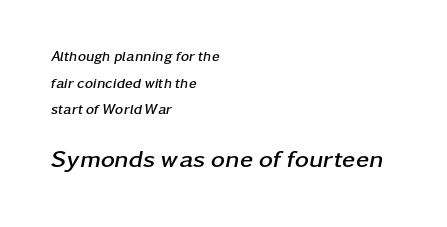
Q: Is the text bold? A: Yes.
Q: Is the text italic (slanted)? A: Yes, it leans right by about 11 degrees.
Q: Is the text underlined? A: No.
Q: How is the paragraph aligned? A: Left-aligned.
Q: Is the spacing between letters normal or unusually wide? A: Normal.
Q: Is the spacing between lines tight, normal or loose? A: Loose.
Q: Which block of text is set in a larger size, the first (top) or the second (bottom)? A: The second (bottom) one.
